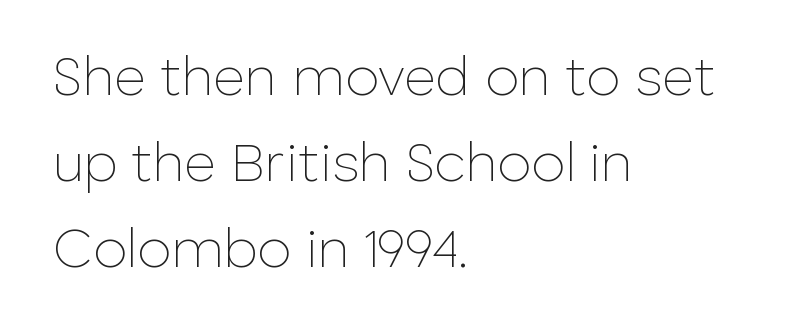
Q: Is the text bold? A: No.
Q: Is the text italic (slanted)? A: No, it is upright.
Q: Is the typeface a serif or a sans-serif typeface? A: Sans-serif.
Q: Is the text underlined? A: No.
Q: How is the paragraph aligned? A: Left-aligned.
Q: Is the spacing between letters normal or unusually wide? A: Normal.
Q: Is the spacing between lines tight, normal or loose? A: Normal.
Q: Width (condensed, normal, or wide)? A: Normal.
Q: Stroke contrast? A: Low.
Q: x-height? A: Medium.
Q: Monospaced? A: No.
